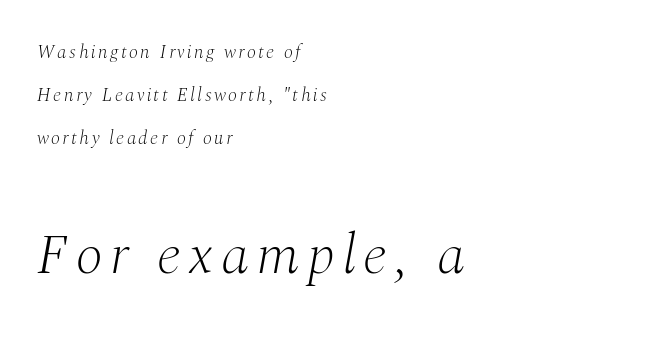
If you drew a line through each stem, it would be angled. These glyphs show unthickened strokes, regular width or finer. A typesetter would call this proportional, since set widths differ per character. Anything drawn beneath the words? Only blank space. Reading top to bottom, the characters get bigger at the block break.
